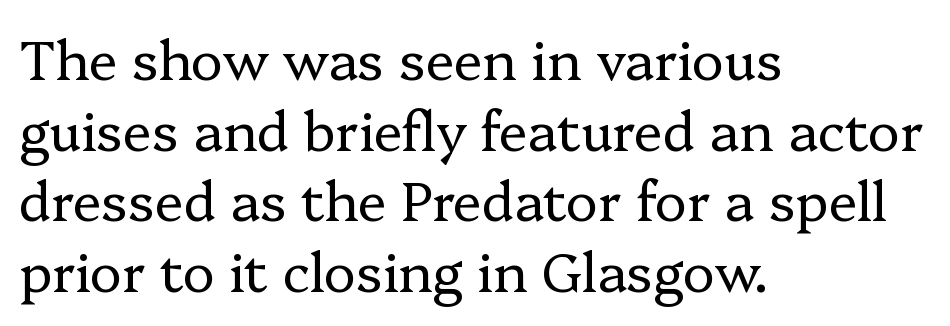
{"serif": "yes", "italic": "no", "bold": "no", "weight": "regular", "width": "normal", "stroke_contrast": "low", "x_height": "medium", "monospaced": "no", "underline": "no", "align": "left", "line_spacing": "normal", "line_spacing_ratio": 1.31, "letter_spacing": "normal", "letter_spacing_em": 0.0, "glyph_px": 54}
